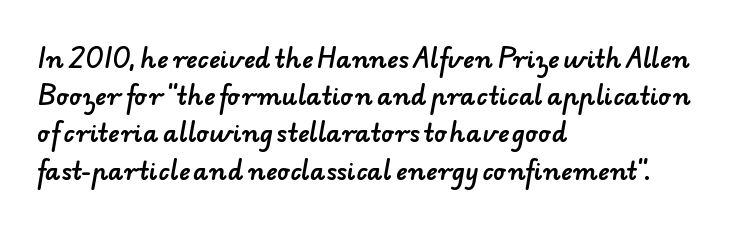
{"underline": "no", "align": "left", "line_spacing": "normal", "line_spacing_ratio": 1.55, "letter_spacing": "normal", "letter_spacing_em": 0.0, "glyph_px": 24}
